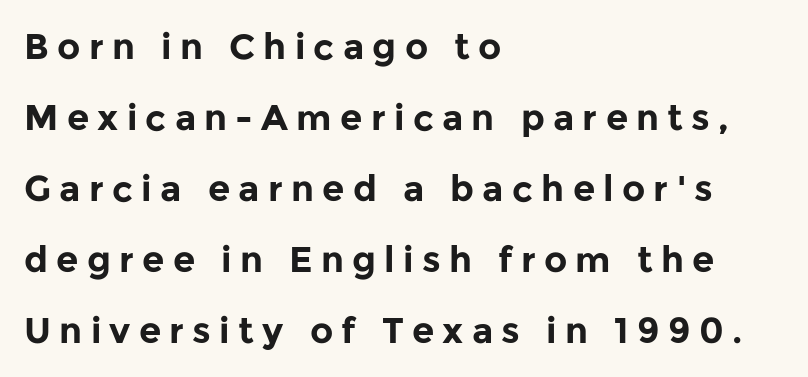
{"serif": "no", "italic": "no", "bold": "yes", "weight": "bold", "width": "normal", "stroke_contrast": "low", "x_height": "medium", "monospaced": "no", "underline": "no", "align": "left", "line_spacing": "loose", "line_spacing_ratio": 1.97, "letter_spacing": "wide", "letter_spacing_em": 0.23, "glyph_px": 36}
